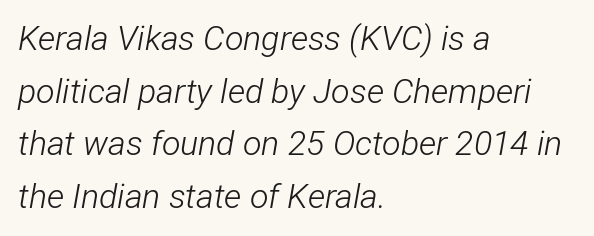
Q: Is the text bold? A: No.
Q: Is the text italic (slanted)? A: Yes, it leans right by about 12 degrees.
Q: Is the text underlined? A: No.
Q: How is the paragraph aligned? A: Left-aligned.
Q: Is the spacing between letters normal or unusually wide? A: Normal.
Q: Is the spacing between lines tight, normal or loose? A: Normal.
Q: Width (condensed, normal, or wide)? A: Condensed.
Q: Stroke contrast? A: Low.
Q: x-height? A: Medium.
Q: Monospaced? A: No.
